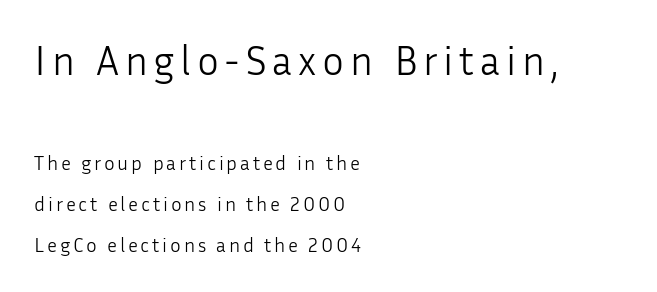
The paragraph shown leans on its left margin. The face used here is proportionally spaced, like ordinary book or web type. Widely set lines give the paragraph a tall, airy silhouette. This is sans-serif lettering, the kind often seen on screens and signage. In this sample the first text group is rendered at the bigger scale.
